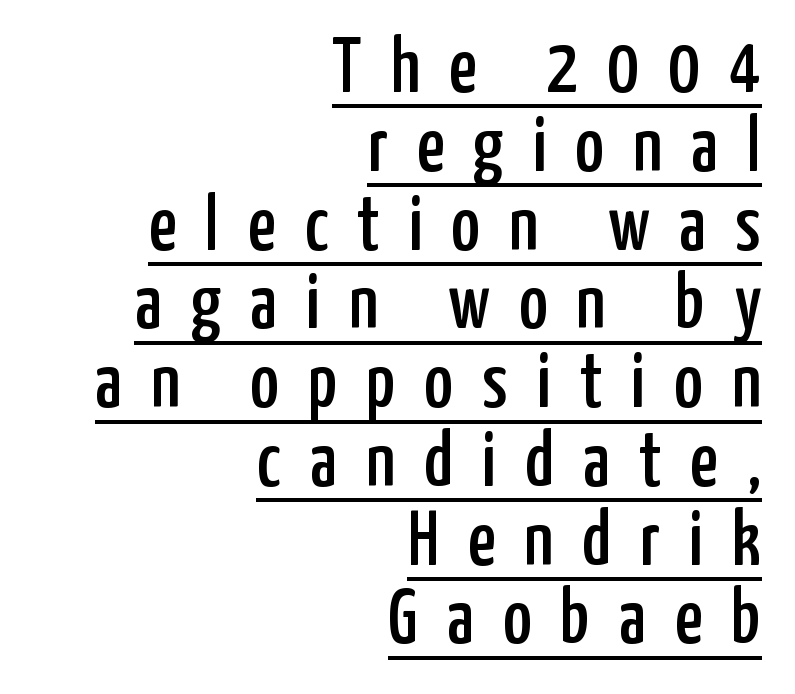
Has an underline been added? It has. Between one letter and the next there's a generous, obvious gap. The font's upright variant was chosen for this text. Leading is clearly below the norm, producing a dense column. A student would call this right alignment; a typographer would say flush right, rag left. Regarding serifs, this sample does without them.
